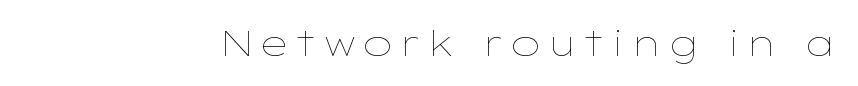
This sample uses an upright cut, with every glyph sitting square on the baseline. Think of a printed novel: that variable character pitch is what you see here. Compared with a typical body face, this is equally light or lighter still. The specimen omits any rule beneath the text block's lines.
